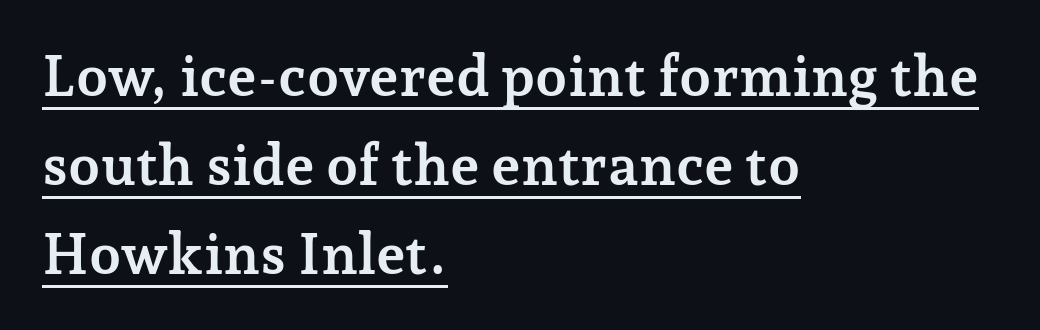
Caption: multi-line text, flush left, ragged right. Caption: lettering with a line underneath. Note the varied advance widths — an 'i' is clearly narrower than an 'm'. To sum up the face: it has serifs. Compared with typical body copy, the letter spacing here is the same. Students, this is bold: see how much ink each stroke carries.
